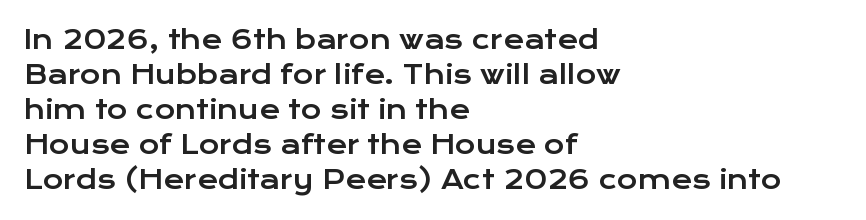
The image shows 25 px text type, upright; set left-aligned, normal line spacing (1.4x), normal letter spacing, not underlined.
